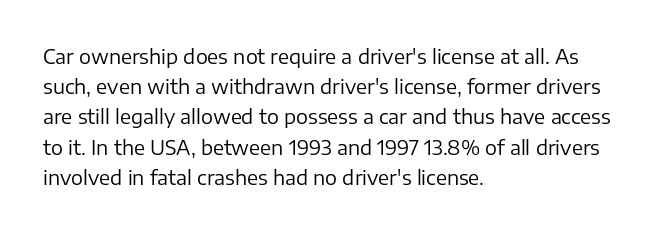
What stands out about the letter spacing? Nothing — it is the standard amount. The axis of the letterforms is exactly vertical. Check the space under the baseline: it is left empty. Evenly set lines give the paragraph a standard silhouette.
